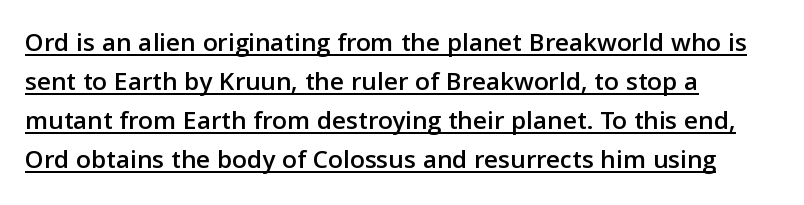
Is the block centered? No — it sits flush against the left margin. If you drew a line through each stem, it would be perfectly vertical. A baseline rule has been typeset under these characters. Is there much room between lines? A standard amount, neither cramped nor airy.
